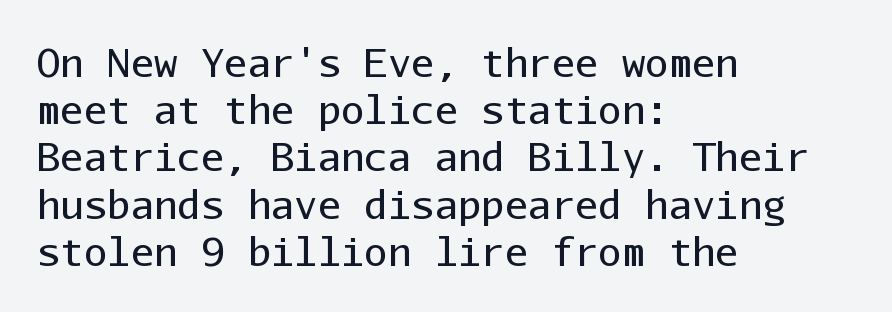
Q: Is the text bold? A: No.
Q: Is the text italic (slanted)? A: No, it is upright.
Q: Is the typeface a serif or a sans-serif typeface? A: Sans-serif.
Q: Is the text underlined? A: No.
Q: How is the paragraph aligned? A: Left-aligned.
Q: Is the spacing between letters normal or unusually wide? A: Normal.
Q: Width (condensed, normal, or wide)? A: Normal.
Q: Stroke contrast? A: Low.
Q: x-height? A: Medium.
Q: Monospaced? A: Yes.
